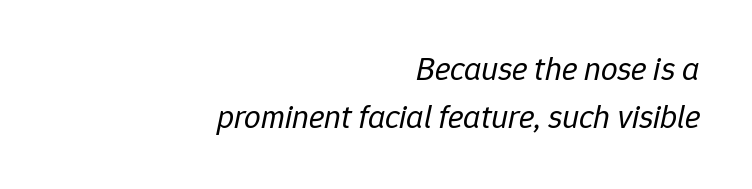
{"italic": "yes", "lean": "right", "slant_degrees": 12, "bold": "no", "weight": "regular", "width": "normal", "stroke_contrast": "low", "x_height": "medium", "monospaced": "no", "underline": "no", "align": "right", "line_spacing": "normal", "line_spacing_ratio": 1.44, "letter_spacing": "normal", "letter_spacing_em": 0.0, "glyph_px": 33}
